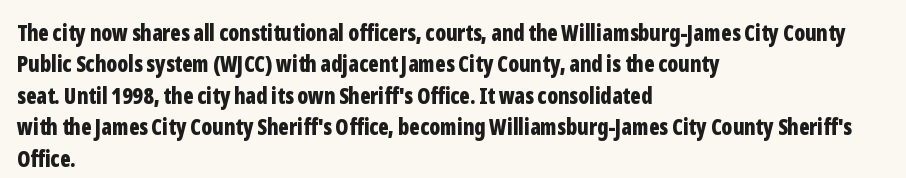
{"italic": "no", "bold": "yes", "underline": "no", "align": "left", "line_spacing": "normal", "line_spacing_ratio": 1.43, "letter_spacing": "normal", "letter_spacing_em": 0.0, "glyph_px": 22}
